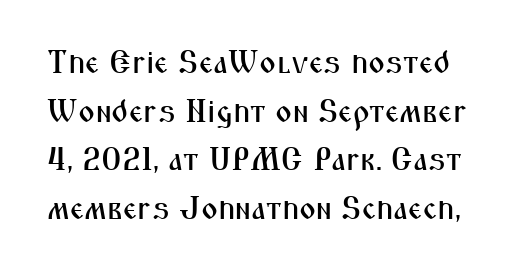
Q: Is the text italic (slanted)? A: No, it is upright.
Q: Is the typeface a serif or a sans-serif typeface? A: Sans-serif.
Q: Is the text underlined? A: No.
Q: Is the spacing between letters normal or unusually wide? A: Normal.
Q: Is the spacing between lines tight, normal or loose? A: Normal.
Q: Width (condensed, normal, or wide)? A: Condensed.
Q: Stroke contrast? A: Medium.
Q: x-height? A: Medium.
Q: Monospaced? A: No.
